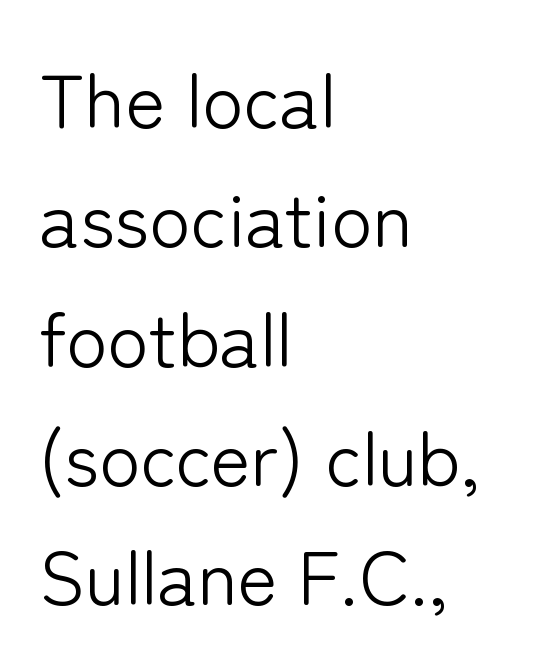
Compared with typical body copy, the letter spacing here is the same. This is sans-serif lettering, the kind often seen on screens and signage. Evenly set lines give the paragraph a standard silhouette. Weight: regular or lighter.
